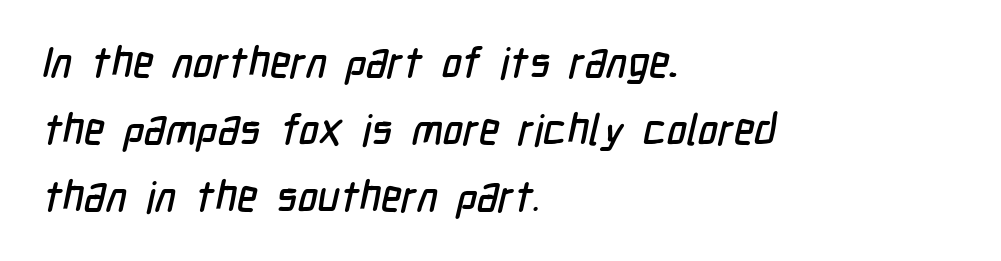
Nobody touched the tracking dial on this one. Honestly, there is no underline to notice here at all. Character widths vary here, with narrow letters taking less room than wide ones. Left-aligned paragraph, ragged on the right.
